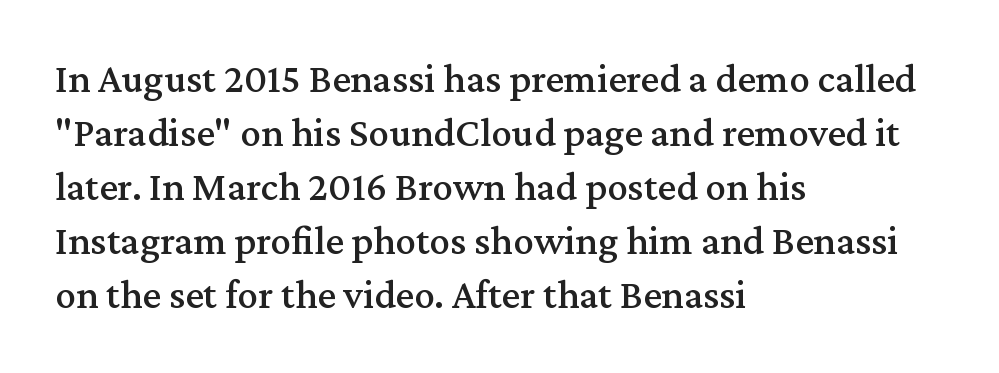
The image shows 41 px serif type, upright; set left-aligned, normal line spacing (1.32x), normal letter spacing, not underlined; medium stroke contrast and a medium x-height.
